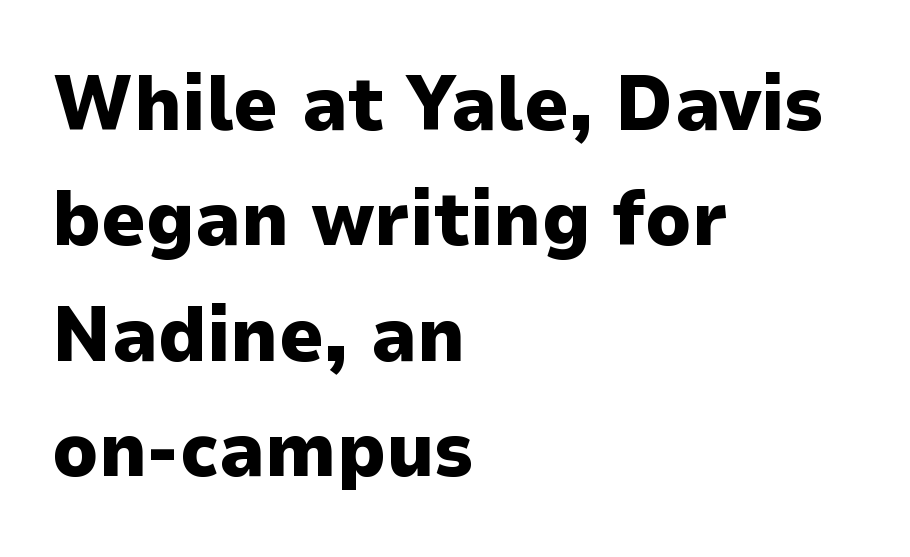
The image shows 77 px heavy sans-serif type, upright; set left-aligned, normal line spacing (1.5x), normal letter spacing, not underlined; low stroke contrast and a medium x-height.
